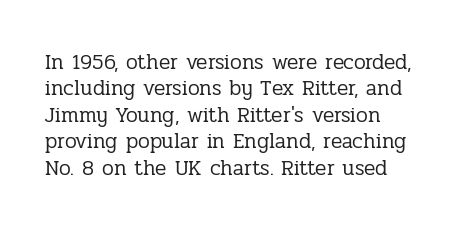
{"italic": "no", "bold": "no", "underline": "no", "line_spacing": "normal", "line_spacing_ratio": 1.26, "letter_spacing": "normal", "letter_spacing_em": 0.0, "glyph_px": 21}
